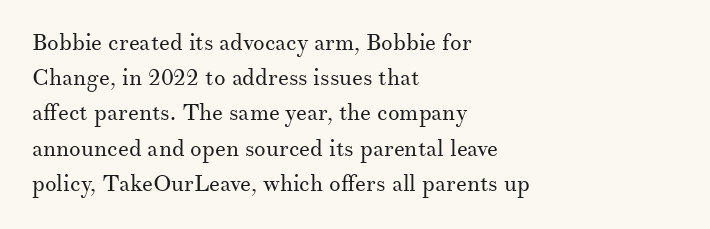
{"italic": "no", "bold": "no", "underline": "no", "align": "left", "line_spacing": "normal", "line_spacing_ratio": 1.53, "letter_spacing": "normal", "letter_spacing_em": 0.0, "glyph_px": 23}
